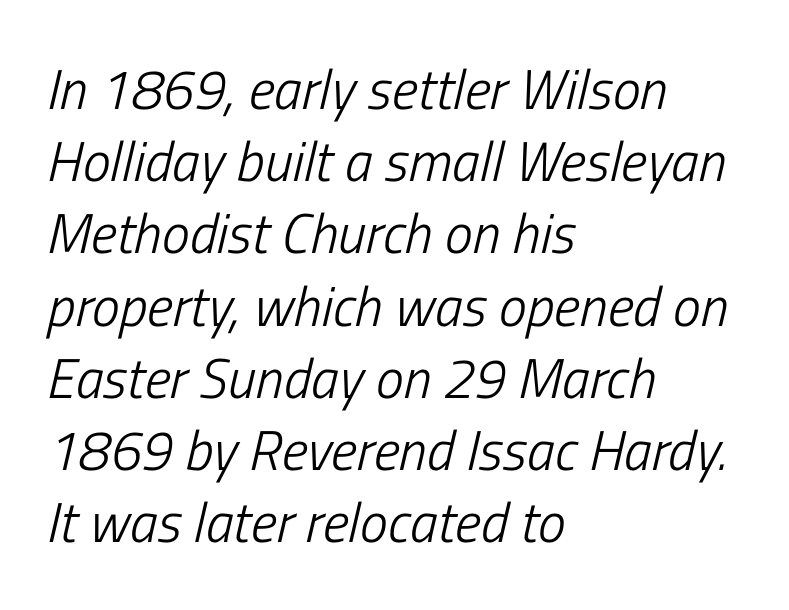
The image shows 56 px light, condensed type, italic (leaning right); set left-aligned, normal line spacing (1.29x), normal letter spacing, not underlined; low stroke contrast and a medium x-height.
